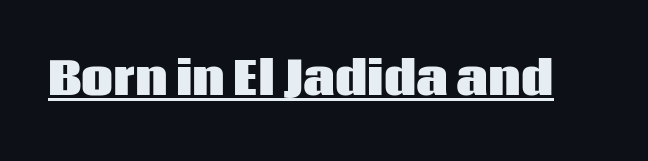
The image shows 45 px heavy sans-serif type, upright; set normal letter spacing, underlined; low stroke contrast and a large x-height.
